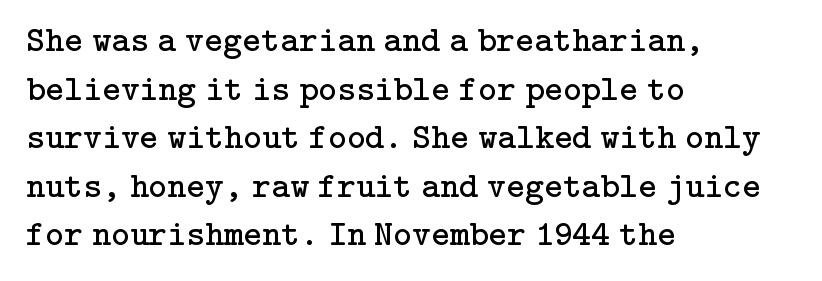
Horizontal bands of white between lines are of average thickness. Plain, unruled lines of type. Compared with a typical body face, this is equally light or lighter still. Typographically, this falls in the serif category. Horizontally, the lines are justified to the leading edge only.
